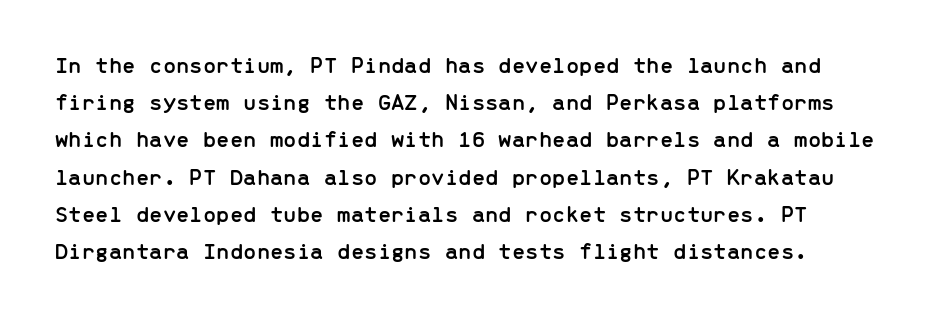
Check under the words: just untouched page. Notice how the stems are strictly vertical — no italics here. The gaps between neighbouring characters are ordinary and unremarkable. Vertical spacing — default.
